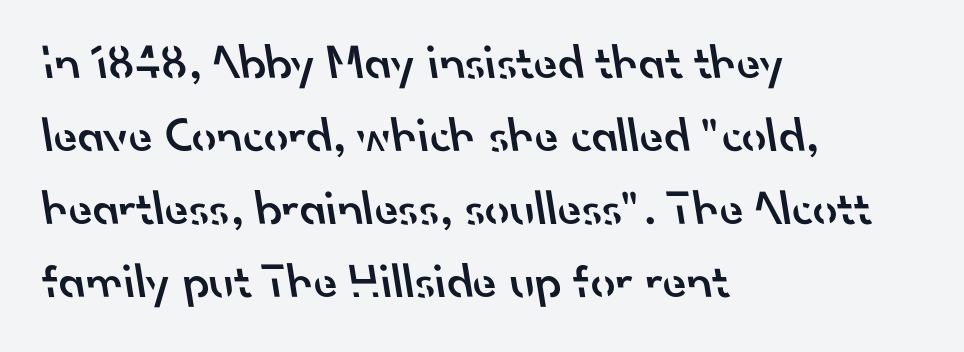
Q: Is the text bold? A: Semi-bold.
Q: Is the typeface a serif or a sans-serif typeface? A: Sans-serif.
Q: Is the text underlined? A: No.
Q: How is the paragraph aligned? A: Left-aligned.
Q: Is the spacing between letters normal or unusually wide? A: Normal.
Q: Is the spacing between lines tight, normal or loose? A: Normal.
Q: Width (condensed, normal, or wide)? A: Normal.
Q: Stroke contrast? A: Low.
Q: x-height? A: Small.
Q: Monospaced? A: No.
